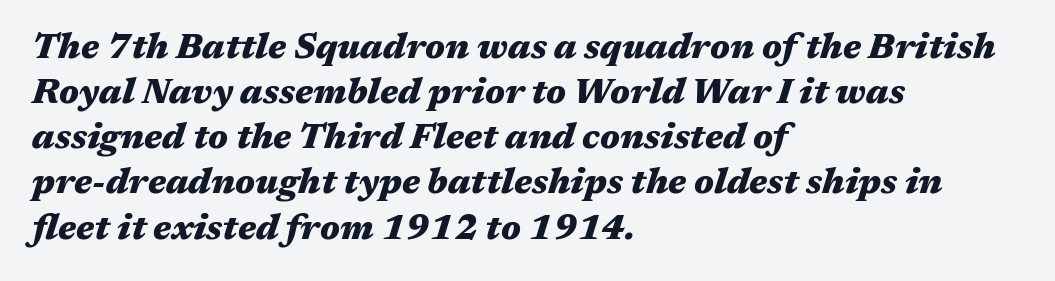
Q: Is the text bold? A: Yes.
Q: Is the text italic (slanted)? A: Yes, it leans right by about 17 degrees.
Q: Is the text underlined? A: No.
Q: How is the paragraph aligned? A: Left-aligned.
Q: Is the spacing between letters normal or unusually wide? A: Normal.
Q: Is the spacing between lines tight, normal or loose? A: Normal.
Q: Width (condensed, normal, or wide)? A: Wide.
Q: Stroke contrast? A: Medium.
Q: x-height? A: Medium.
Q: Monospaced? A: No.
